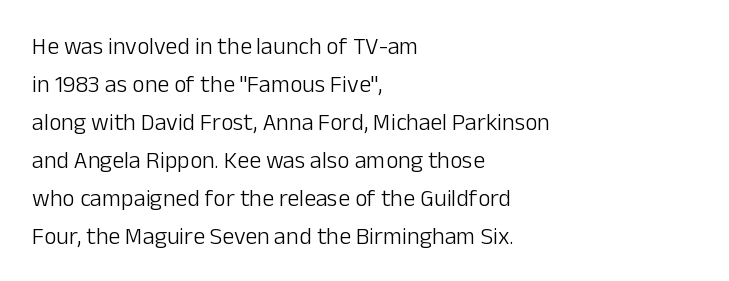
Caption: standard tracking, unaltered. How would I describe the line gaps? Plain and ordinary. Notice how the stems are strictly vertical — no italics here. The typeface has the unassuming heft of standard copy or less. The lines are quadded left.
